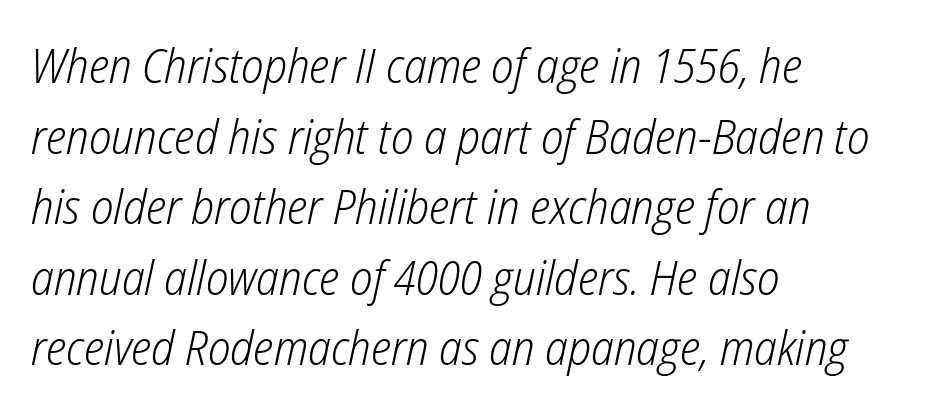
The image shows 48 px light, condensed type, italic (leaning right); set left-aligned, normal line spacing (1.47x), normal letter spacing, not underlined; low stroke contrast and a medium x-height.
